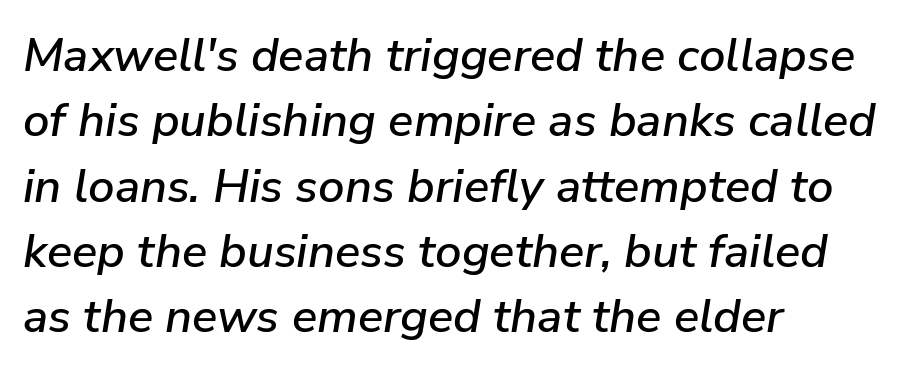
A typesetter would call this proportional, since set widths differ per character. Quick note: interline space is typical. The specimen omits any rule beneath the text block's lines. Letter spacing: default. Rendered with sloped, italic letterforms.
